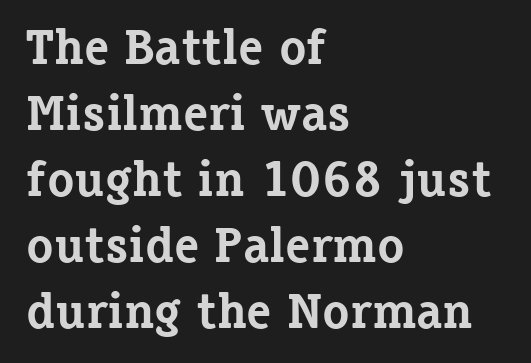
{"serif": "yes", "italic": "no", "bold": "yes", "weight": "bold", "width": "normal", "stroke_contrast": "low", "x_height": "medium", "monospaced": "no", "underline": "no", "align": "left", "line_spacing": "normal", "line_spacing_ratio": 1.32, "letter_spacing": "normal", "letter_spacing_em": 0.0, "glyph_px": 50}
